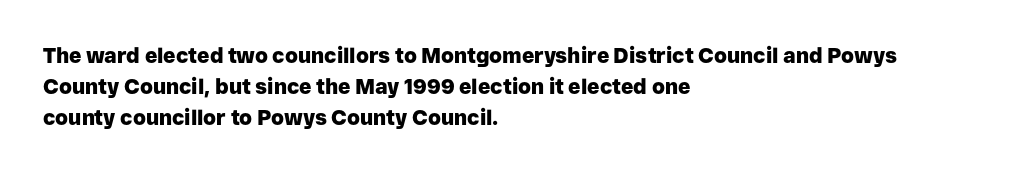
{"italic": "no", "bold": "yes", "underline": "no", "align": "left", "line_spacing": "normal", "line_spacing_ratio": 1.47, "letter_spacing": "normal", "letter_spacing_em": 0.0, "glyph_px": 21}
